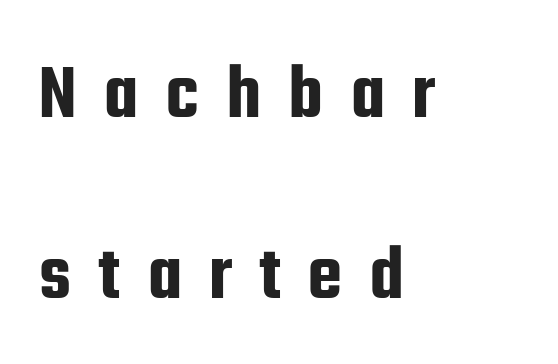
The image shows 79 px condensed sans-serif type, upright; set left-aligned, loose line spacing (2.29x), unusually wide letter spacing (+0.33 em), not underlined; low stroke contrast and a medium x-height.
